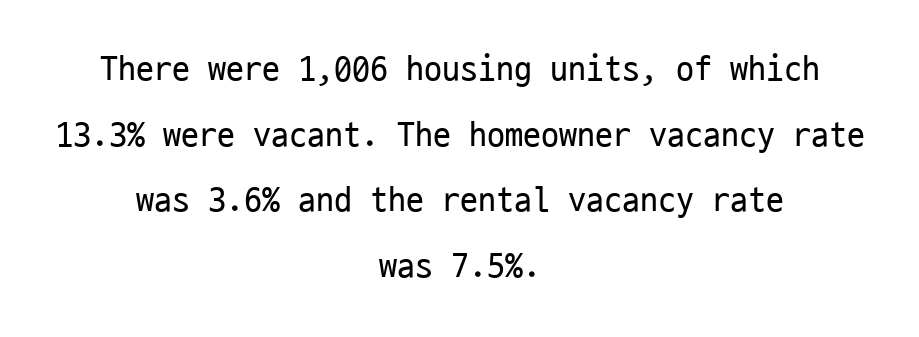
{"serif": "no", "italic": "no", "bold": "no", "weight": "regular", "width": "condensed", "stroke_contrast": "low", "x_height": "medium", "monospaced": "yes", "underline": "no", "align": "center", "line_spacing_ratio": 1.82, "letter_spacing": "normal", "letter_spacing_em": 0.0, "glyph_px": 36}
